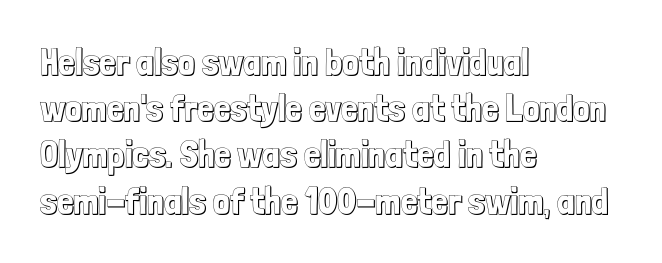
Q: Is the text italic (slanted)? A: No, it is upright.
Q: Is the text underlined? A: No.
Q: How is the paragraph aligned? A: Left-aligned.
Q: Is the spacing between letters normal or unusually wide? A: Normal.
Q: Is the spacing between lines tight, normal or loose? A: Normal.
Q: Width (condensed, normal, or wide)? A: Condensed.
Q: x-height? A: Medium.
Q: Monospaced? A: No.
